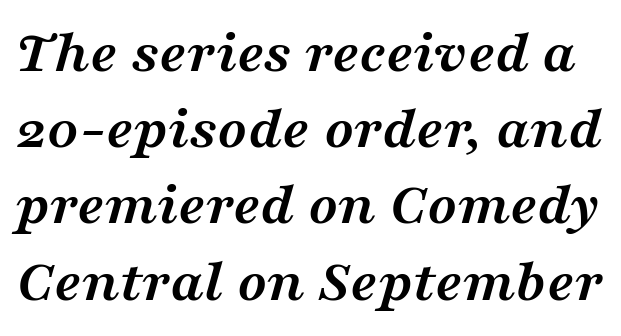
The letters advance in unequal steps, a hallmark of proportional type. Heft: maximum for text — a bold. Beneath every word, the page is bare. Looking at the ascenders, they clearly lean.
